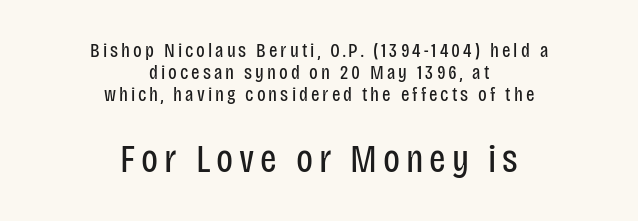
The image shows 39 px regular-weight, condensed sans-serif type, upright; set centered, tight line spacing (1.09x), not underlined; the second (bottom) block is 1.95x larger; low stroke contrast and a large x-height.
